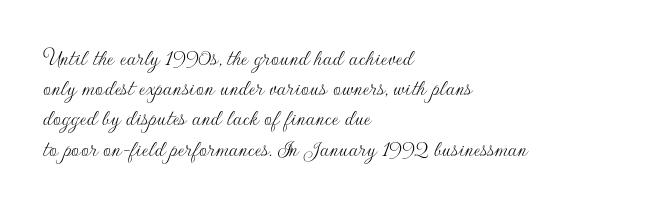
{"bold": "no", "underline": "no", "align": "left", "line_spacing_ratio": 1.21, "letter_spacing": "normal", "letter_spacing_em": 0.0, "glyph_px": 25}
